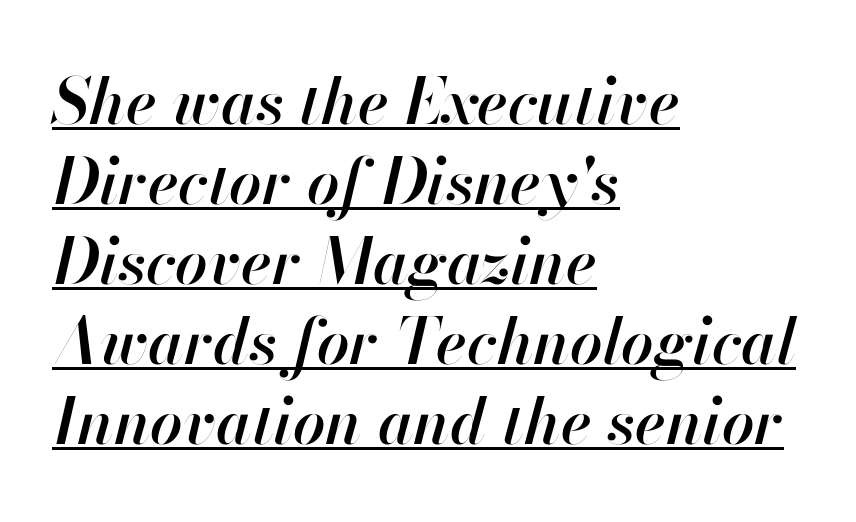
The image shows 64 px semibold type, italic (leaning right); set left-aligned, normal line spacing (1.25x), normal letter spacing, underlined; high stroke contrast and a small x-height.
